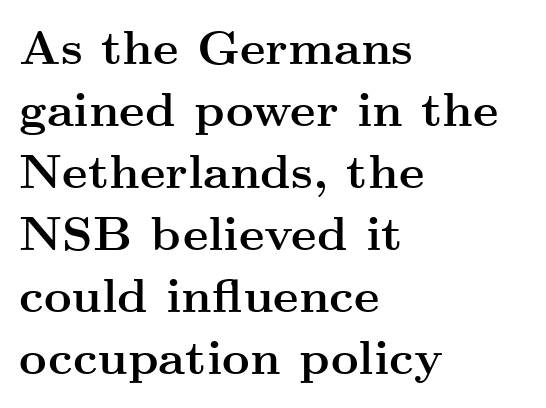
The image shows 48 px semibold, wide serif type, upright; set left-aligned, normal line spacing (1.29x), normal letter spacing, not underlined; medium stroke contrast and a small x-height.
